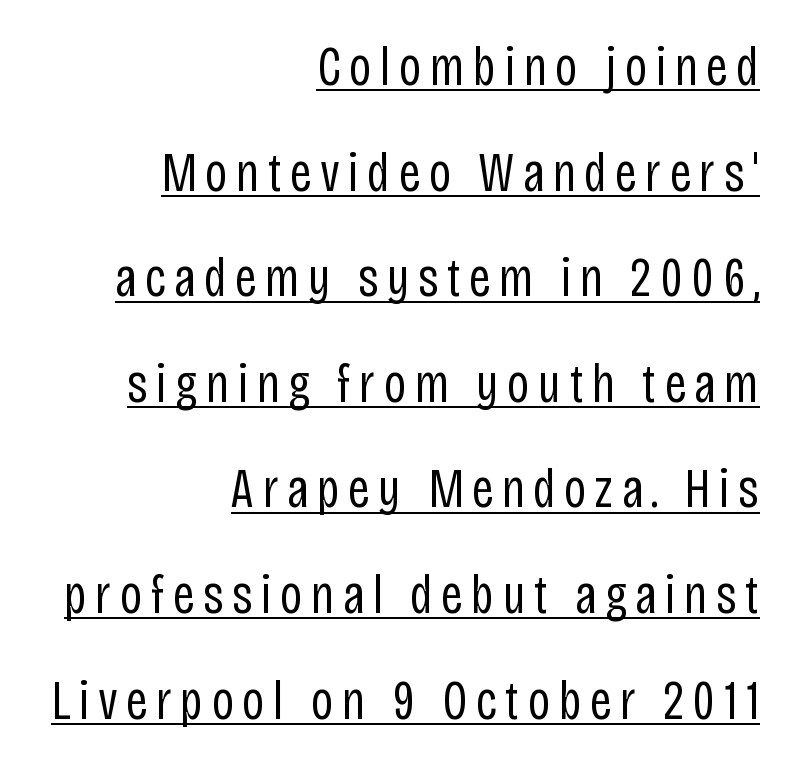
{"serif": "no", "italic": "no", "bold": "no", "weight": "regular", "width": "condensed", "stroke_contrast": "low", "x_height": "large", "monospaced": "no", "underline": "yes", "align": "right", "line_spacing": "loose", "line_spacing_ratio": 1.92, "glyph_px": 55}
